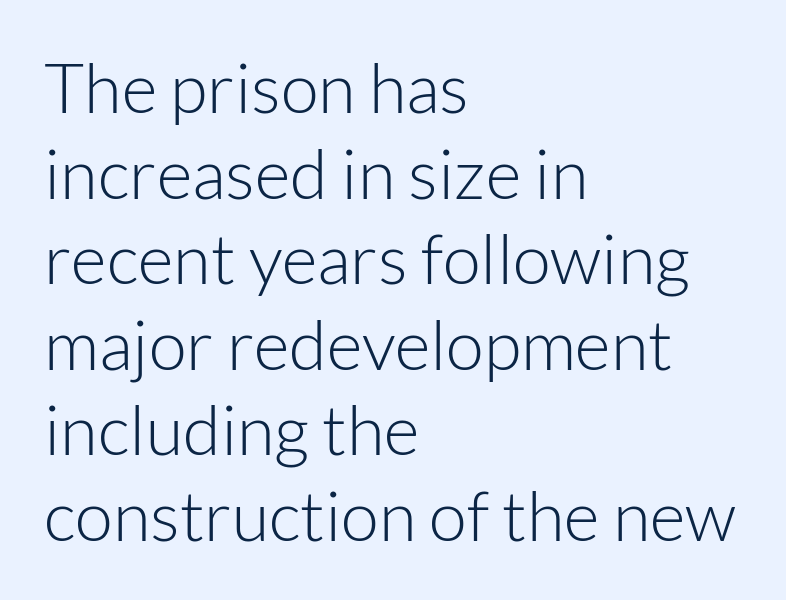
Italic? Not at all — the glyphs are vertical. Underline: absent. The type family on display is of the sans-serif kind. Each letter keeps its own natural width here, so spacing adapts to shape. The letterforms sit shoulder to shoulder at normal distance. The typesetter chose a ragged-right arrangement here.
